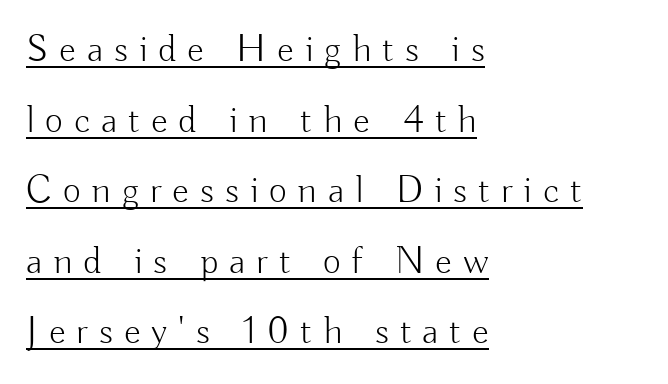
The image shows 39 px light sans-serif type, upright; set left-aligned, line spacing 1.81x, unusually wide letter spacing (+0.28 em), underlined; low stroke contrast and a small x-height.
